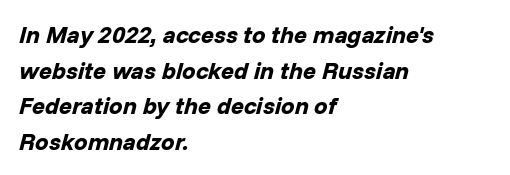
A student would call this left alignment; a typographer would say flush left, rag right. Emphasis by weight is at full strength: bold. Characters are canted at an angle relative to the baseline's perpendicular. Leading: standard. Quick note: underline off.
